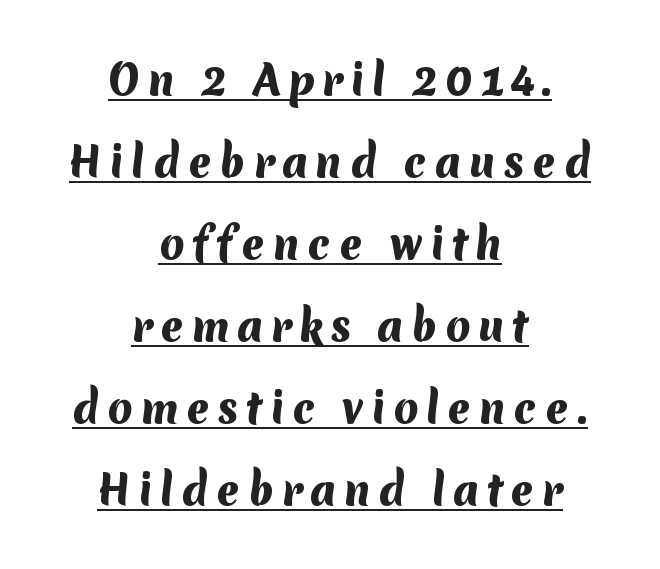
Caption: bold face, heavy strokes. Reading down the block, each line starts at a different indent, mirrored at its end. Varying glyph widths throughout — classic text-font behaviour. Observe the absence of serifs on each vertical stroke in this sample. These lines stand farther apart than default settings would place them.
